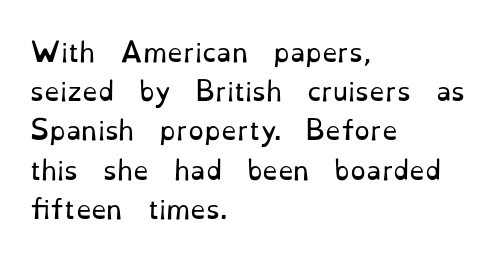
Is this a heavy cut? Hardly; it is regular or lighter. In CSS terms this would be text-align: left. Words appear dense and cohesive because spacing is normal. The gap between lines stays unmarked. Reading down the column, the eye jumps a familiar distance to each next line. This is roman type, the default non-slanted kind.
